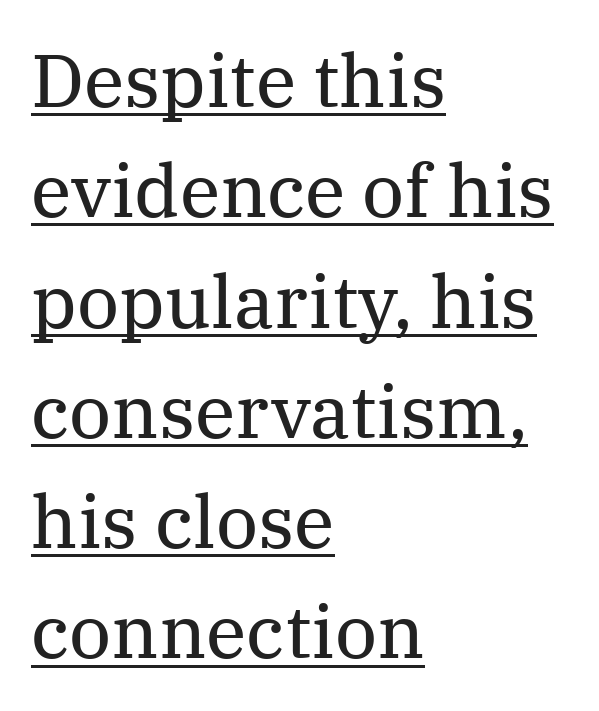
{"serif": "yes", "italic": "no", "bold": "no", "weight": "regular", "width": "normal", "stroke_contrast": "medium", "x_height": "medium", "monospaced": "no", "underline": "yes", "align": "left", "line_spacing": "normal", "line_spacing_ratio": 1.49, "letter_spacing": "normal", "letter_spacing_em": 0.0, "glyph_px": 74}
